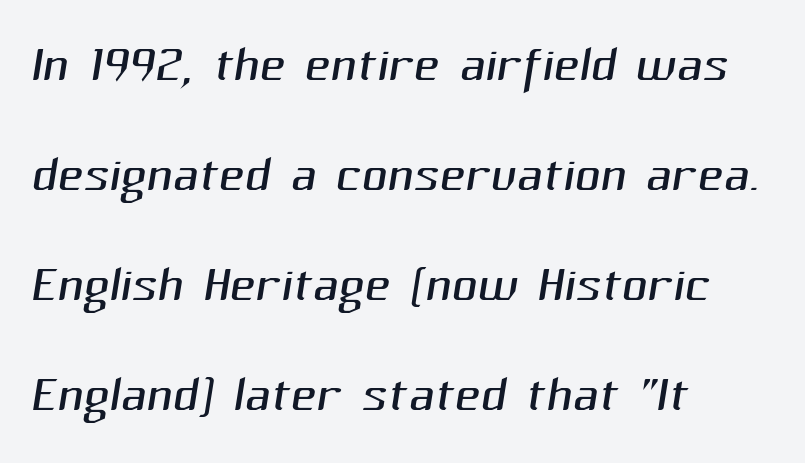
The image shows 71 px light sans-serif type; set left-aligned, normal line spacing (1.55x), normal letter spacing, not underlined; medium stroke contrast and a medium x-height.
